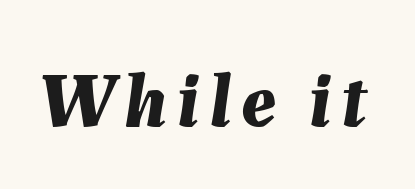
Q: Is the text bold? A: Yes.
Q: Is the text italic (slanted)? A: Yes, it leans right by about 7 degrees.
Q: Is the text underlined? A: No.
Q: Width (condensed, normal, or wide)? A: Normal.
Q: Stroke contrast? A: Medium.
Q: x-height? A: Medium.
Q: Monospaced? A: No.
